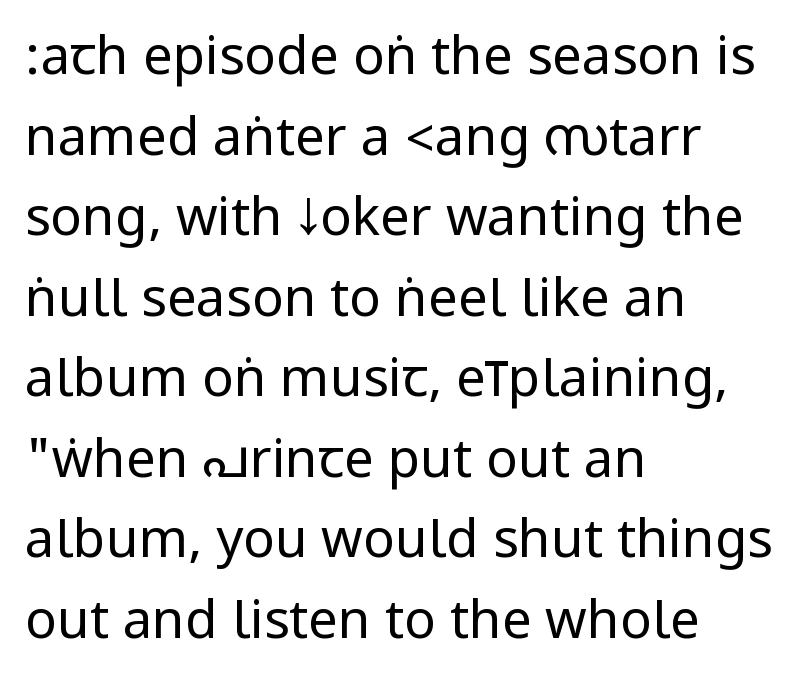
Each stroke keeps to a modest, everyday thickness or less. The specimen reads as upright at a glance. Is this a sans? Yes — the strokes have no serifs. A student would call this left alignment; a typographer would say flush left, rag right.
